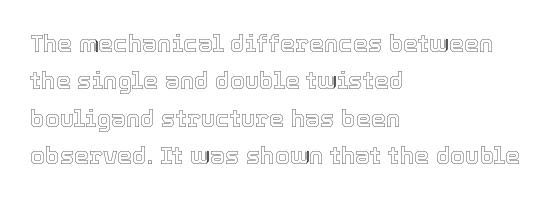
{"italic": "no", "underline": "no", "align": "left", "line_spacing": "normal", "line_spacing_ratio": 1.56, "letter_spacing": "normal", "letter_spacing_em": 0.0, "glyph_px": 24}
